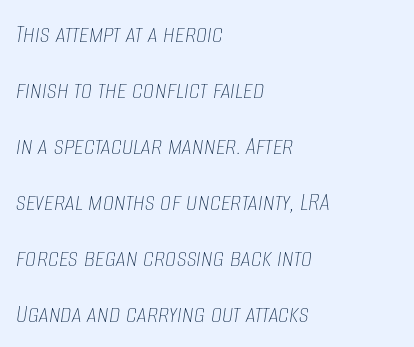
The image shows 28 px thin, condensed type, italic (leaning right); set left-aligned, loose line spacing (2.0x), normal letter spacing, not underlined; low stroke contrast and a large x-height.
